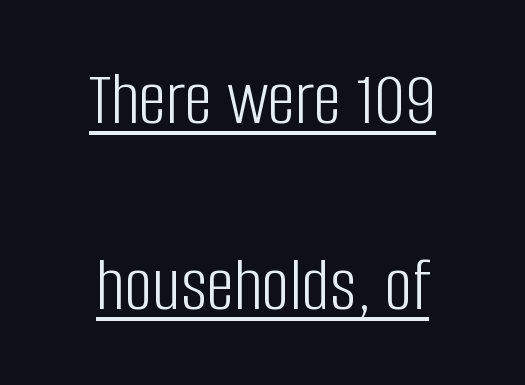
Which margin do the lines hug? Neither — every line sits in the middle. Every word sits above its own underline. This sample uses plain, unmodified letter spacing. Varying glyph widths throughout — classic text-font behaviour.
